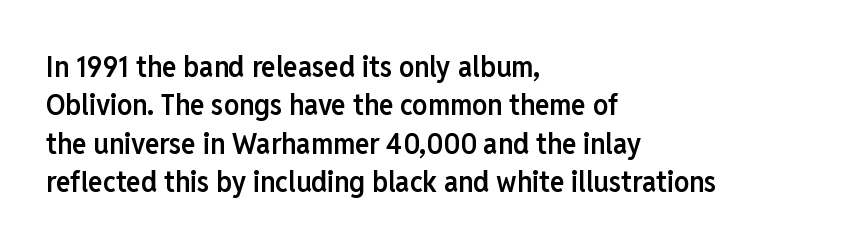
Q: Is the text bold? A: Semi-bold.
Q: Is the text italic (slanted)? A: No, it is upright.
Q: Is the typeface a serif or a sans-serif typeface? A: Sans-serif.
Q: Is the text underlined? A: No.
Q: How is the paragraph aligned? A: Left-aligned.
Q: Is the spacing between letters normal or unusually wide? A: Normal.
Q: Is the spacing between lines tight, normal or loose? A: Normal.
Q: Width (condensed, normal, or wide)? A: Condensed.
Q: Stroke contrast? A: Low.
Q: x-height? A: Medium.
Q: Monospaced? A: No.
